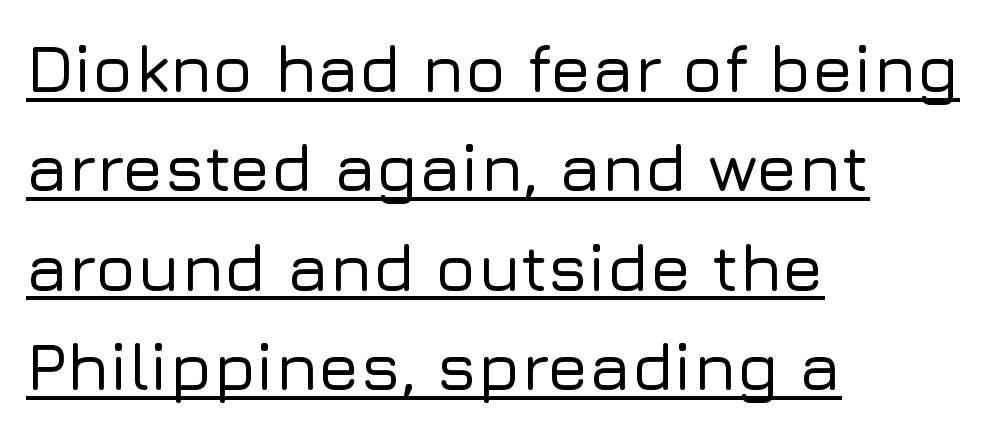
{"serif": "no", "italic": "no", "width": "normal", "stroke_contrast": "low", "x_height": "medium", "monospaced": "no", "underline": "yes", "align": "left", "line_spacing": "normal", "line_spacing_ratio": 1.46, "letter_spacing": "normal", "letter_spacing_em": 0.0, "glyph_px": 68}
